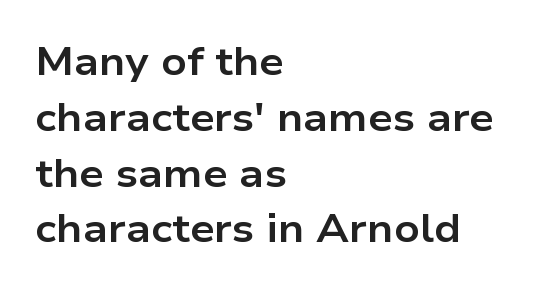
The image shows 39 px bold, wide sans-serif type, upright; set left-aligned, normal line spacing (1.43x), normal letter spacing, not underlined; low stroke contrast and a medium x-height.
